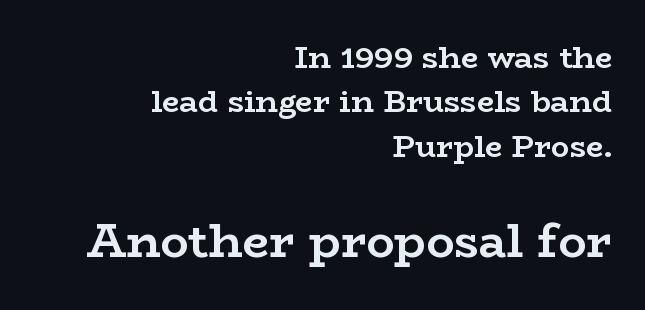
Q: Is the text bold? A: Yes.
Q: Is the text italic (slanted)? A: No, it is upright.
Q: Is the typeface a serif or a sans-serif typeface? A: Serif.
Q: Is the text underlined? A: No.
Q: How is the paragraph aligned? A: Right-aligned.
Q: Is the spacing between letters normal or unusually wide? A: Normal.
Q: Is the spacing between lines tight, normal or loose? A: Normal.
Q: Which block of text is set in a larger size, the first (top) or the second (bottom)? A: The second (bottom) one.
Q: Width (condensed, normal, or wide)? A: Wide.
Q: Stroke contrast? A: Low.
Q: x-height? A: Medium.
Q: Monospaced? A: No.
